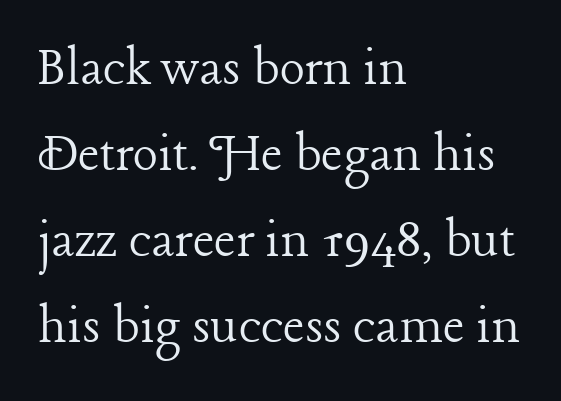
{"serif": "yes", "italic": "no", "bold": "no", "weight": "light", "width": "normal", "stroke_contrast": "low", "x_height": "medium", "monospaced": "no", "underline": "no", "align": "left", "line_spacing": "normal", "line_spacing_ratio": 1.46, "letter_spacing": "normal", "letter_spacing_em": 0.0, "glyph_px": 59}
